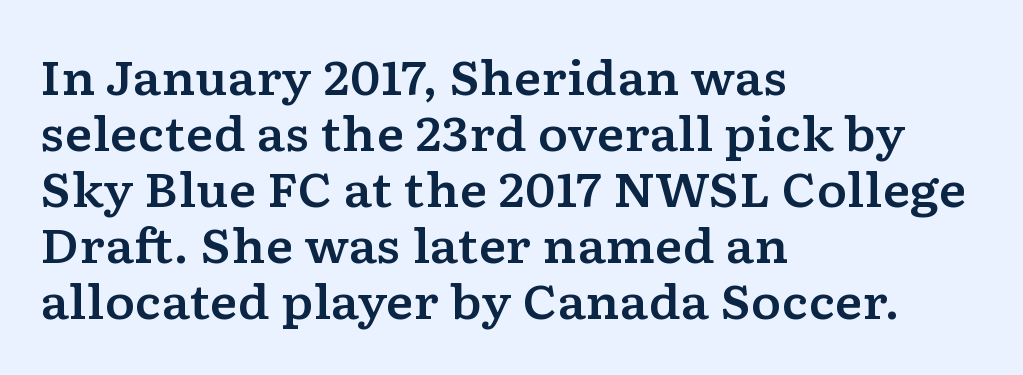
Q: Is the text italic (slanted)? A: No, it is upright.
Q: Is the typeface a serif or a sans-serif typeface? A: Serif.
Q: Is the text underlined? A: No.
Q: How is the paragraph aligned? A: Left-aligned.
Q: Is the spacing between letters normal or unusually wide? A: Normal.
Q: Width (condensed, normal, or wide)? A: Wide.
Q: Stroke contrast? A: Low.
Q: x-height? A: Medium.
Q: Monospaced? A: No.
